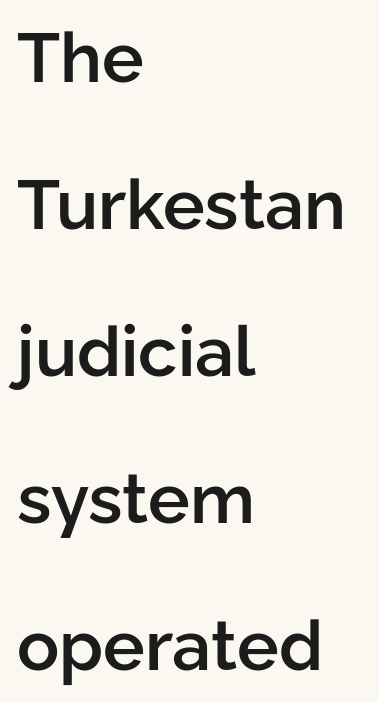
The image shows 70 px semibold sans-serif type, upright; set left-aligned, loose line spacing (2.1x), normal letter spacing, not underlined; low stroke contrast and a medium x-height.
